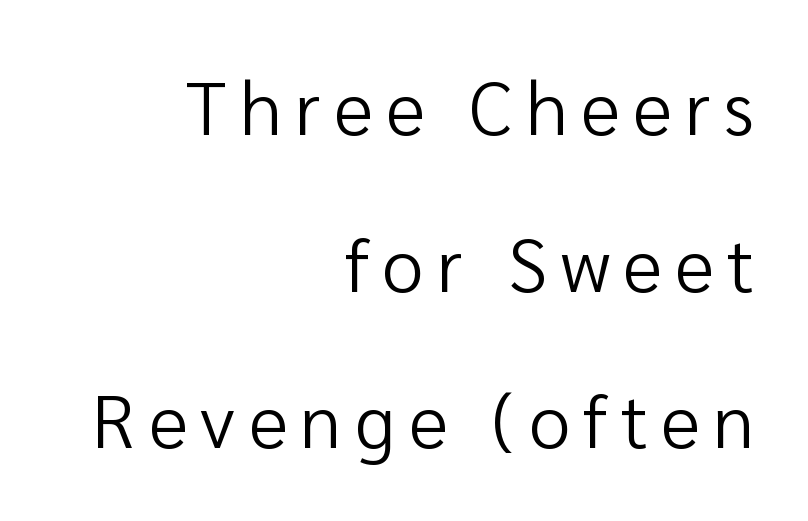
Q: Is the text bold? A: No.
Q: Is the text italic (slanted)? A: No, it is upright.
Q: Is the typeface a serif or a sans-serif typeface? A: Sans-serif.
Q: Is the text underlined? A: No.
Q: How is the paragraph aligned? A: Right-aligned.
Q: Is the spacing between lines tight, normal or loose? A: Loose.
Q: Width (condensed, normal, or wide)? A: Normal.
Q: Stroke contrast? A: Low.
Q: x-height? A: Medium.
Q: Monospaced? A: No.
